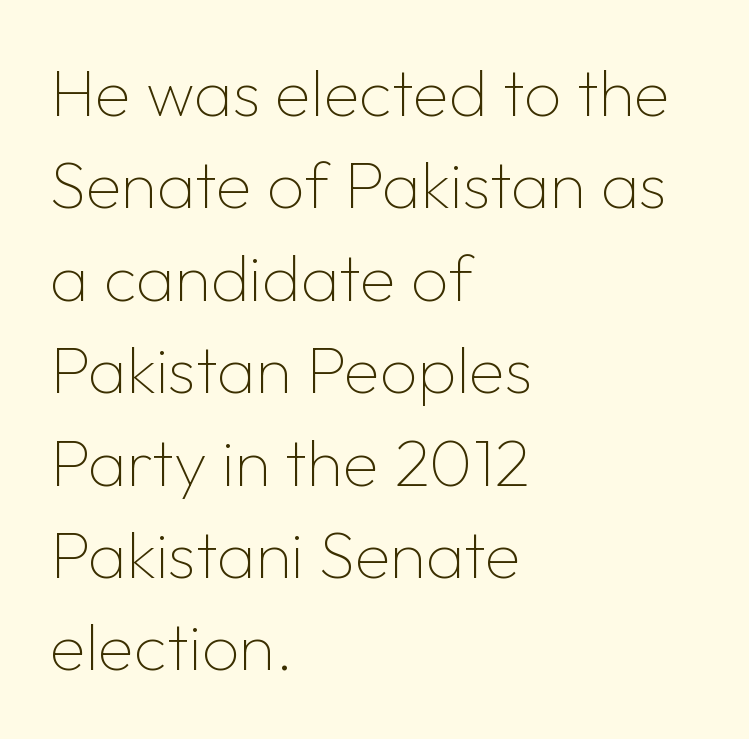
Q: Is the text bold? A: No.
Q: Is the text italic (slanted)? A: No, it is upright.
Q: Is the typeface a serif or a sans-serif typeface? A: Sans-serif.
Q: Is the text underlined? A: No.
Q: How is the paragraph aligned? A: Left-aligned.
Q: Is the spacing between letters normal or unusually wide? A: Normal.
Q: Is the spacing between lines tight, normal or loose? A: Normal.
Q: Width (condensed, normal, or wide)? A: Normal.
Q: Stroke contrast? A: Low.
Q: x-height? A: Medium.
Q: Monospaced? A: No.
